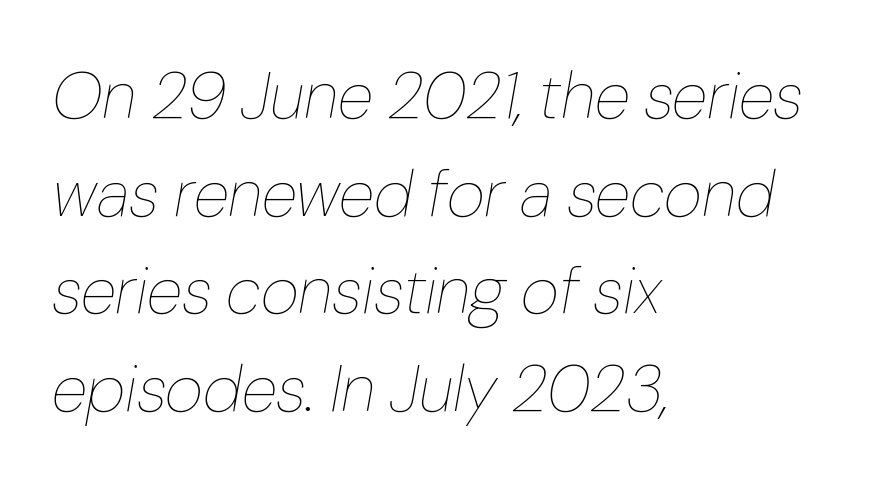
This sample is left-justified, so line endings fall wherever the words run out. Emphasis-style slanted type is in use. Do the characters align in a grid? No, the font is proportional. Summary of weight: not heavy and not bold. Any mark beneath the type? The region is blank. Characters follow at the spacing the type designer built in.
